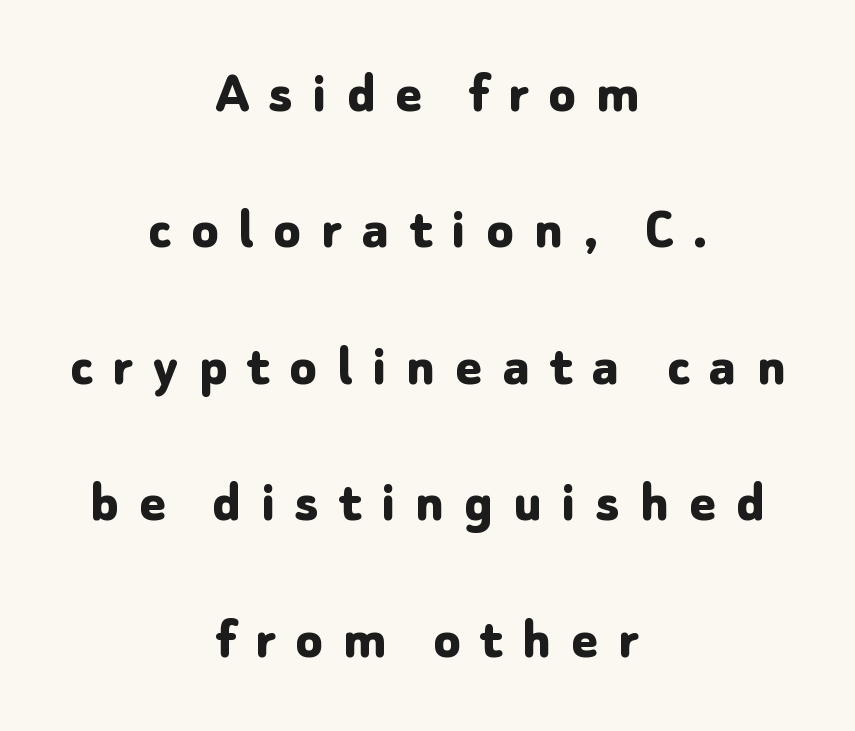
On the weight axis this lands at bold, roughly 700. Letter spacing: wide. Nobody drew a line under any word here. The block of text is sparse from top to bottom, with ample space between rows. The typeface chosen for these lines omits serifs. These lines stack symmetrically, like a column narrowing and widening about its center.
